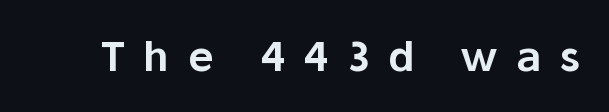
The image shows 41 px sans-serif type, upright; set unusually wide letter spacing (+0.45 em), not underlined; low stroke contrast and a medium x-height.
